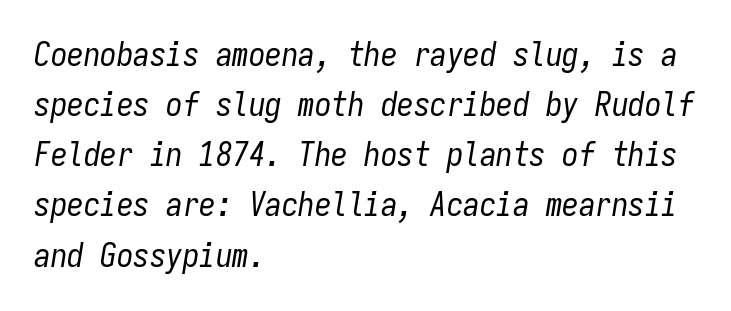
Tall strokes in this sample are angled rather than plumb. Successive baselines arrive at the customary interval. The glyphs are unaccompanied by any horizontal stroke below them. The line texture is even and compact thanks to regular tracking. No heavy texture on the line: the type isn't bold. Is the block centered? No — it sits flush against the left margin.
